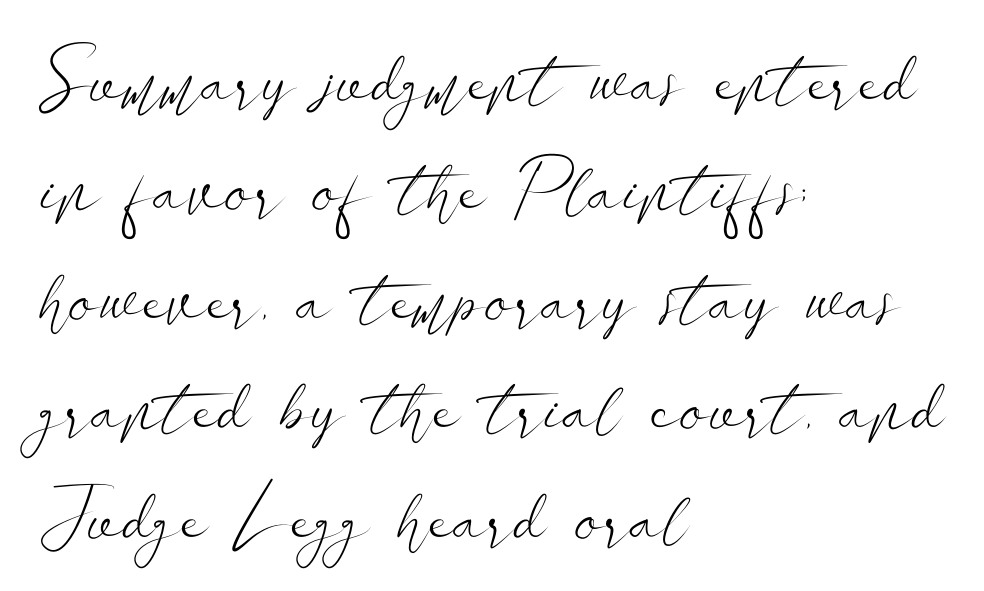
The image shows 75 px light, wide sans-serif type; set left-aligned, normal line spacing (1.46x), normal letter spacing, not underlined; low stroke contrast and a small x-height.
